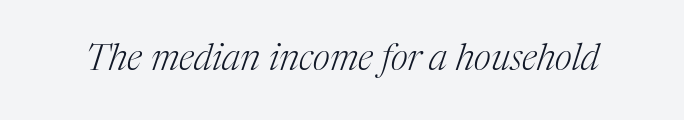
Q: Is the text bold? A: No.
Q: Is the text italic (slanted)? A: Yes, it leans right by about 17 degrees.
Q: Is the typeface a serif or a sans-serif typeface? A: Serif.
Q: Is the text underlined? A: No.
Q: Is the spacing between letters normal or unusually wide? A: Normal.
Q: Width (condensed, normal, or wide)? A: Normal.
Q: Stroke contrast? A: Medium.
Q: x-height? A: Medium.
Q: Monospaced? A: No.
